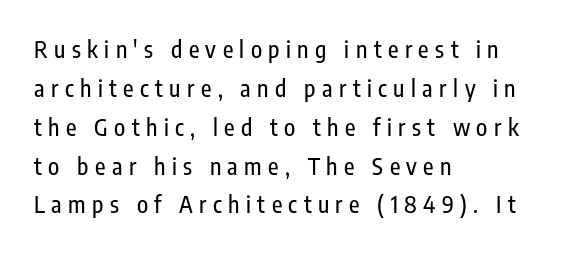
The space directly below the letters is spotless. Does the lettering tilt? It doesn't — this is upright. Is the letter spacing exaggerated? Yes — the characters are pushed far apart. Interline gaps are of average width in this sample.
